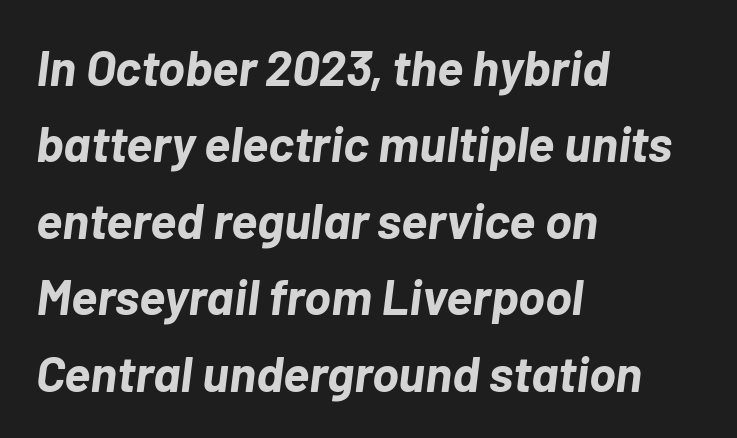
{"italic": "yes", "lean": "right", "slant_degrees": 7, "bold": "yes", "weight": "bold", "width": "normal", "stroke_contrast": "low", "x_height": "medium", "monospaced": "no", "underline": "no", "align": "left", "line_spacing": "normal", "line_spacing_ratio": 1.53, "letter_spacing": "normal", "letter_spacing_em": 0.0, "glyph_px": 50}
